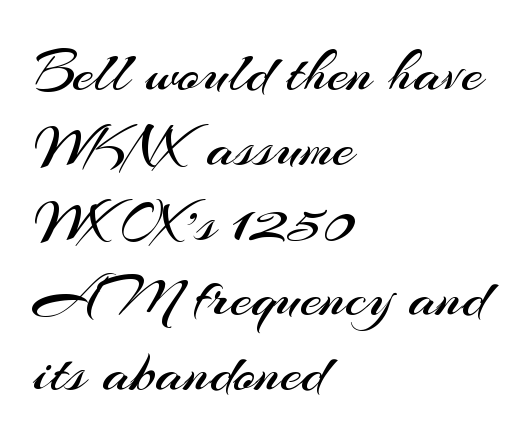
{"serif": "no", "bold": "no", "weight": "regular", "width": "normal", "stroke_contrast": "medium", "x_height": "small", "monospaced": "no", "underline": "no", "align": "left", "line_spacing_ratio": 1.23, "letter_spacing": "normal", "letter_spacing_em": 0.0, "glyph_px": 61}
